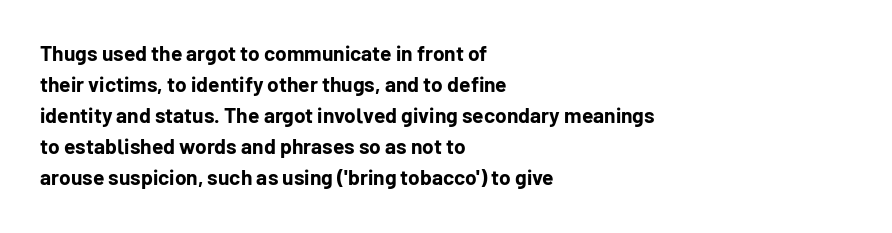
The image shows 21 px bold type, upright; set left-aligned, normal line spacing (1.48x), normal letter spacing, not underlined.
